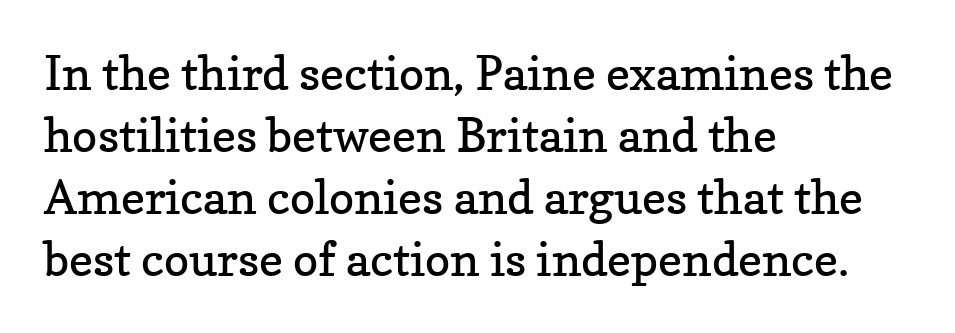
The image shows 47 px regular-weight serif type, upright; set left-aligned, normal line spacing (1.32x), normal letter spacing, not underlined; low stroke contrast and a medium x-height.
